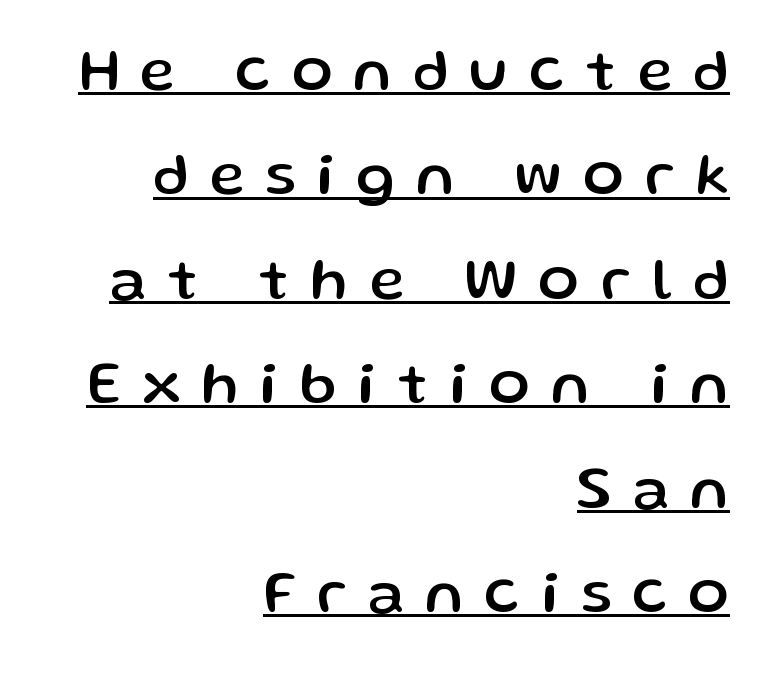
The image shows 60 px sans-serif type, upright; set right-aligned, line spacing 1.74x, unusually wide letter spacing (+0.36 em), underlined; low stroke contrast and a medium x-height.
